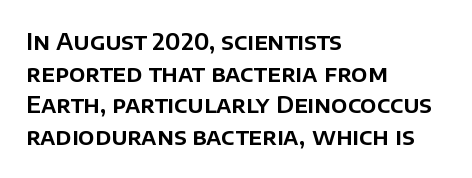
Q: Is the text italic (slanted)? A: No, it is upright.
Q: Is the text underlined? A: No.
Q: How is the paragraph aligned? A: Left-aligned.
Q: Is the spacing between letters normal or unusually wide? A: Normal.
Q: Is the spacing between lines tight, normal or loose? A: Normal.
